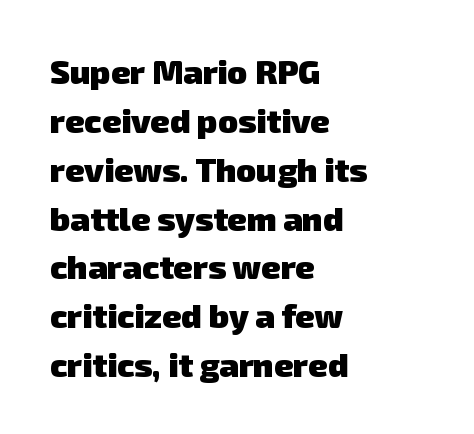
The image shows 33 px heavy sans-serif type; set left-aligned, normal line spacing (1.48x), normal letter spacing, not underlined; low stroke contrast and a medium x-height.
